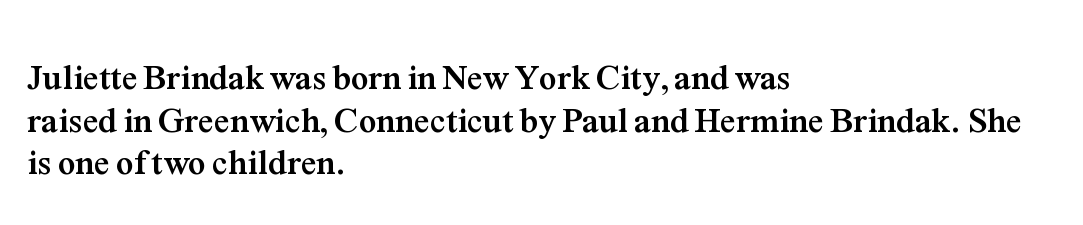
The image shows 35 px semibold serif type, upright; set left-aligned, line spacing 1.22x, normal letter spacing, not underlined; medium stroke contrast and a medium x-height.
